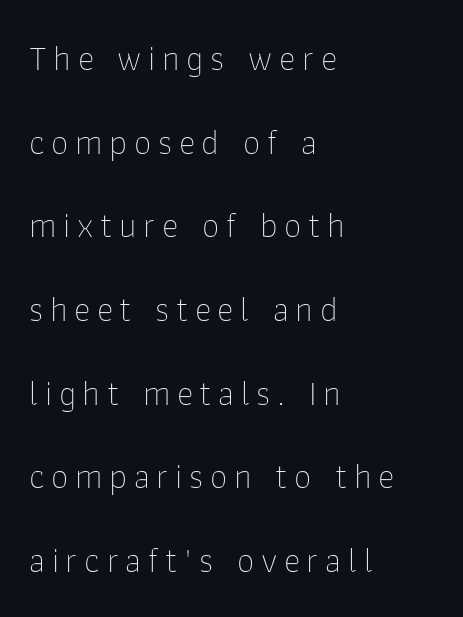
{"serif": "no", "italic": "no", "bold": "no", "weight": "thin", "width": "normal", "stroke_contrast": "low", "x_height": "medium", "monospaced": "no", "underline": "no", "align": "left", "line_spacing": "loose", "line_spacing_ratio": 2.39, "glyph_px": 35}
